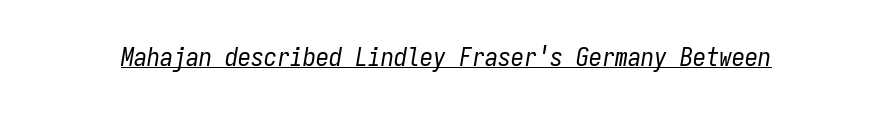
Look at the tracking — it's just the regular setting, nothing added. These characters rest on top of a visible drawn line. Weight: not bold — regular or lighter. When letters slant like this, we call the style italic.
